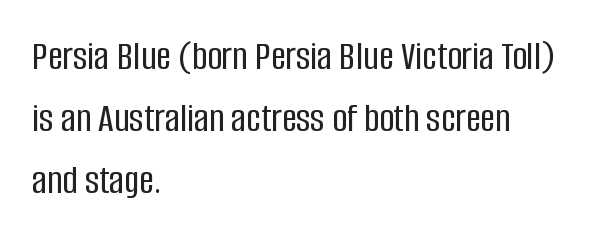
{"serif": "no", "italic": "no", "width": "condensed", "stroke_contrast": "low", "x_height": "large", "monospaced": "no", "underline": "no", "align": "left", "line_spacing": "normal", "line_spacing_ratio": 1.51, "letter_spacing": "normal", "letter_spacing_em": 0.0, "glyph_px": 41}
